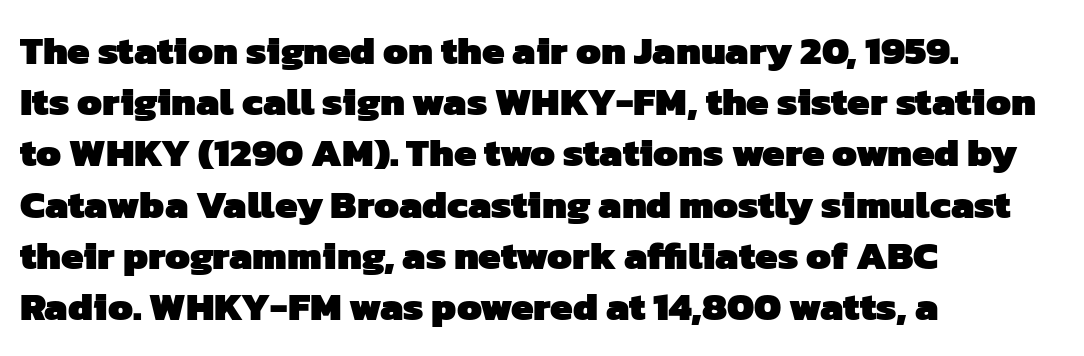
{"serif": "no", "bold": "yes", "weight": "heavy", "width": "normal", "stroke_contrast": "low", "x_height": "medium", "monospaced": "no", "underline": "no", "align": "left", "line_spacing": "normal", "line_spacing_ratio": 1.28, "letter_spacing": "normal", "letter_spacing_em": 0.0, "glyph_px": 40}
